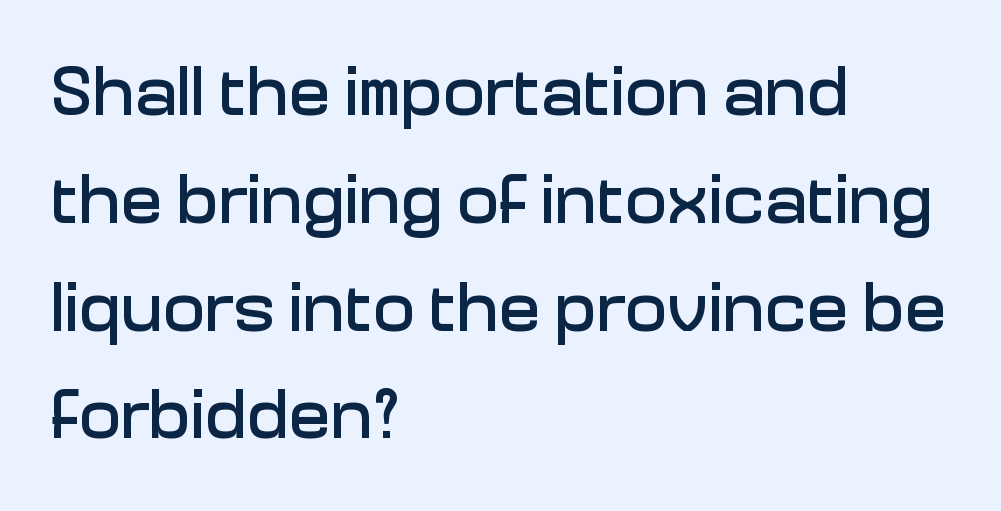
Each line starts at the same left margin while the right side varies. The tracking reads as untouched default to a designer's eye. Think of a printed novel: that variable character pitch is what you see here. Look at the bottom of the vertical strokes: they stop flat, with no serifs. The font's upright variant was chosen for this text.
